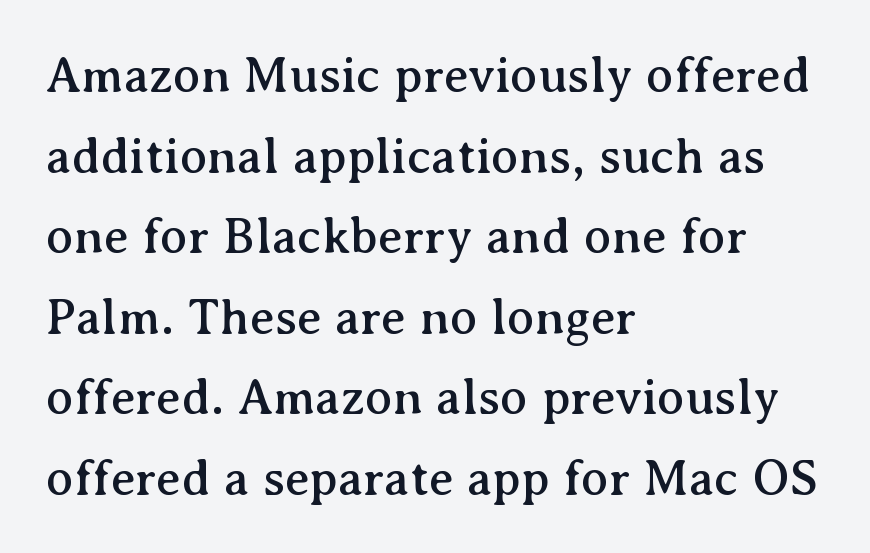
{"serif": "yes", "italic": "no", "width": "normal", "stroke_contrast": "medium", "x_height": "medium", "monospaced": "no", "underline": "no", "align": "left", "line_spacing": "normal", "line_spacing_ratio": 1.58, "letter_spacing": "normal", "letter_spacing_em": 0.0, "glyph_px": 51}
